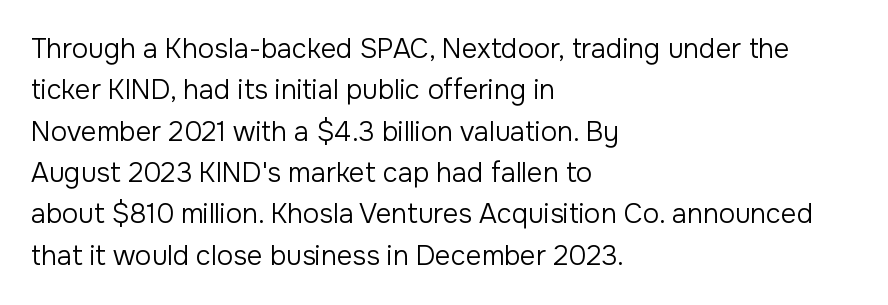
Q: Is the text bold? A: No.
Q: Is the text italic (slanted)? A: No, it is upright.
Q: Is the text underlined? A: No.
Q: How is the paragraph aligned? A: Left-aligned.
Q: Is the spacing between letters normal or unusually wide? A: Normal.
Q: Is the spacing between lines tight, normal or loose? A: Normal.
